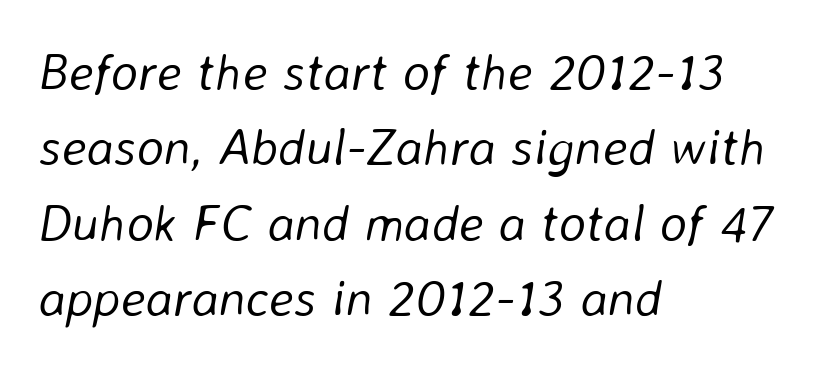
The image shows 52 px light type, italic (leaning right); set left-aligned, normal line spacing (1.45x), normal letter spacing, not underlined; low stroke contrast and a medium x-height.
